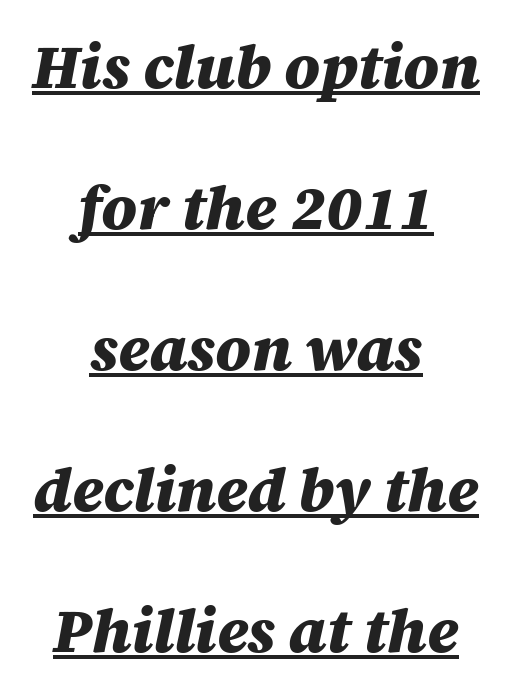
{"italic": "yes", "lean": "right", "slant_degrees": 12, "bold": "yes", "weight": "heavy", "width": "normal", "stroke_contrast": "medium", "x_height": "large", "monospaced": "no", "underline": "yes", "align": "center", "line_spacing": "loose", "line_spacing_ratio": 2.31, "letter_spacing": "normal", "letter_spacing_em": 0.0, "glyph_px": 61}
